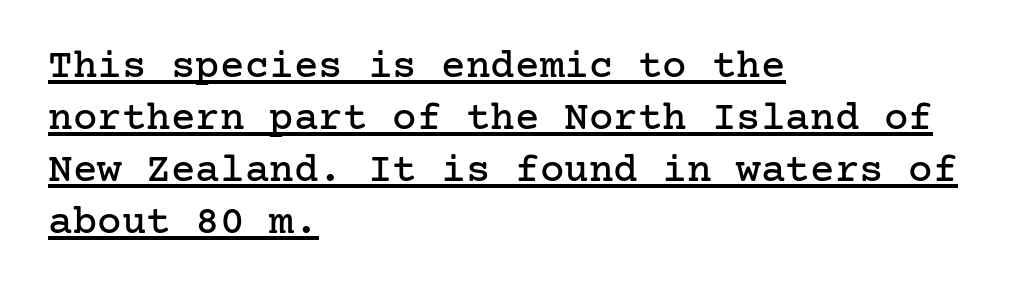
Q: Is the text italic (slanted)? A: No, it is upright.
Q: Is the typeface a serif or a sans-serif typeface? A: Serif.
Q: Is the text underlined? A: Yes.
Q: How is the paragraph aligned? A: Left-aligned.
Q: Is the spacing between letters normal or unusually wide? A: Normal.
Q: Is the spacing between lines tight, normal or loose? A: Normal.
Q: Width (condensed, normal, or wide)? A: Normal.
Q: Stroke contrast? A: Low.
Q: x-height? A: Medium.
